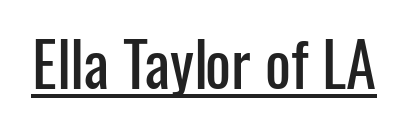
{"serif": "no", "italic": "no", "width": "condensed", "stroke_contrast": "low", "x_height": "medium", "monospaced": "no", "underline": "yes", "letter_spacing": "normal", "letter_spacing_em": 0.0, "glyph_px": 61}
